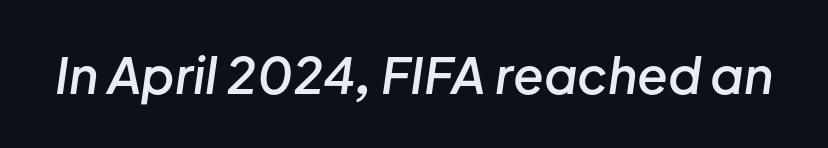
Q: Is the text bold? A: Semi-bold.
Q: Is the text italic (slanted)? A: Yes, it leans right by about 8 degrees.
Q: Is the text underlined? A: No.
Q: Is the spacing between letters normal or unusually wide? A: Normal.
Q: Width (condensed, normal, or wide)? A: Normal.
Q: Stroke contrast? A: Low.
Q: x-height? A: Medium.
Q: Monospaced? A: No.
